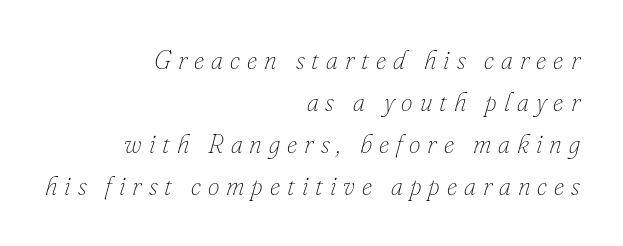
Does extra space separate the letters? Yes, quite a lot of it. Notice how descenders clear the ascenders below comfortably — that's standard leading. Ink coverage per letter is moderate at most. You can tell it's italic because the verticals aren't actually vertical. Descenders hang freely into open space. Each line ends at the same right margin while the left side varies.
